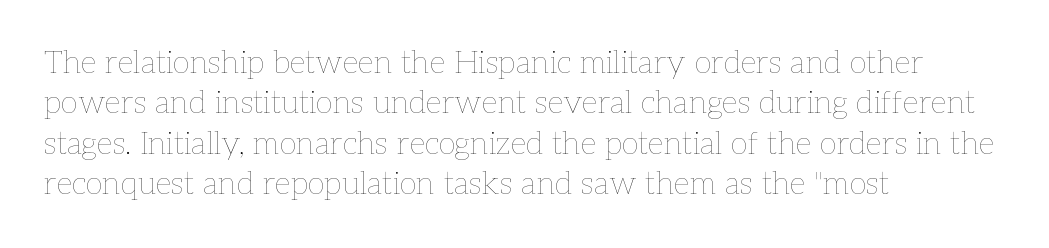
Posture: vertical. Compared with typical paragraphs, the rows here are spaced about the same. Every row of glyphs begins at an identical x-position on the left. Here the designer chose a conventional face with non-uniform glyph widths. The horizontal fit of the characters is conventional and even.
